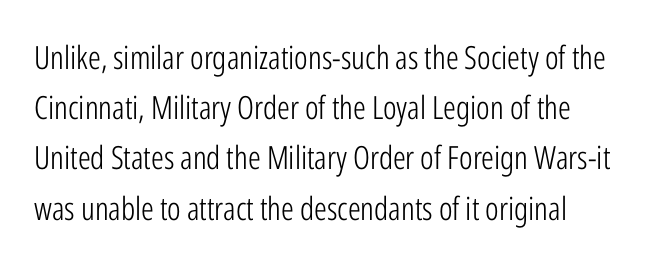
The image shows 32 px light, condensed sans-serif type, upright; set normal line spacing (1.57x), normal letter spacing, not underlined; low stroke contrast and a medium x-height.
